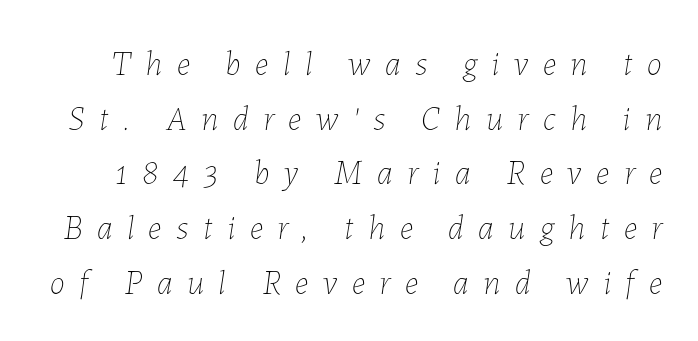
The image shows 34 px thin type, italic (leaning right); set normal line spacing (1.61x), unusually wide letter spacing (+0.43 em), not underlined; low stroke contrast and a medium x-height.
